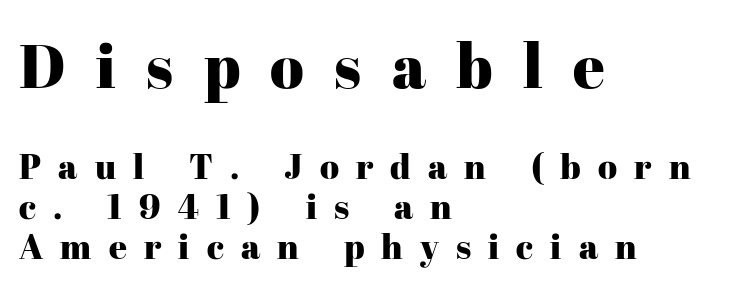
Q: Is the text italic (slanted)? A: No, it is upright.
Q: Is the typeface a serif or a sans-serif typeface? A: Serif.
Q: Is the text underlined? A: No.
Q: How is the paragraph aligned? A: Left-aligned.
Q: Is the spacing between letters normal or unusually wide? A: Unusually wide.
Q: Is the spacing between lines tight, normal or loose? A: Tight.
Q: Which block of text is set in a larger size, the first (top) or the second (bottom)? A: The first (top) one.
Q: Width (condensed, normal, or wide)? A: Normal.
Q: Stroke contrast? A: High.
Q: x-height? A: Medium.
Q: Monospaced? A: No.
